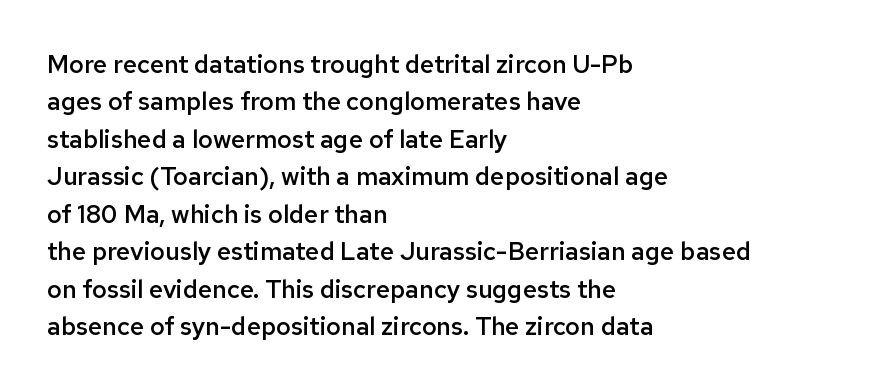
{"italic": "no", "bold": "semi", "underline": "no", "align": "left", "line_spacing": "normal", "line_spacing_ratio": 1.5, "letter_spacing": "normal", "letter_spacing_em": 0.0, "glyph_px": 25}
